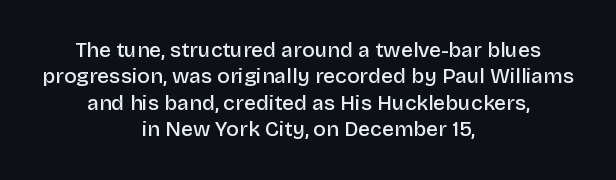
{"italic": "no", "bold": "semi", "underline": "no", "align": "center", "line_spacing": "normal", "line_spacing_ratio": 1.26, "letter_spacing": "normal", "letter_spacing_em": 0.0, "glyph_px": 21}
